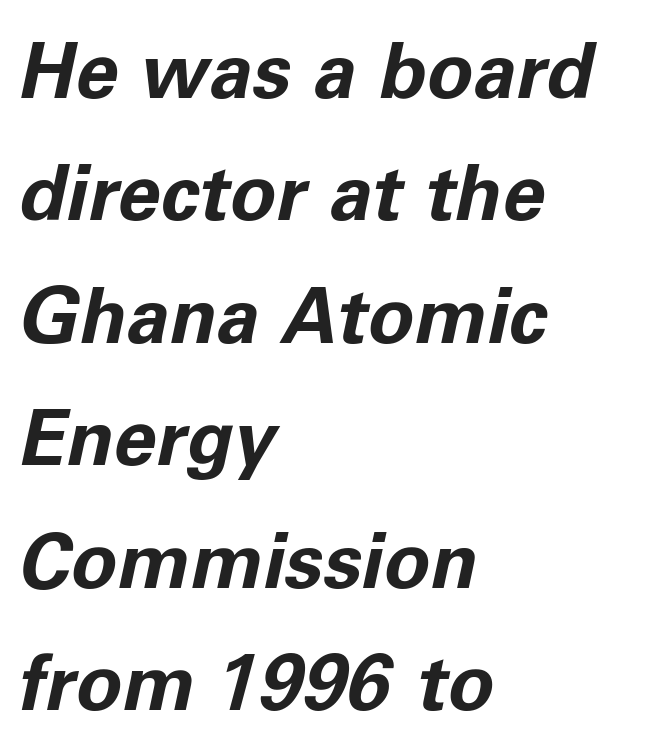
Q: Is the text bold? A: Yes.
Q: Is the text italic (slanted)? A: Yes, it leans right by about 11 degrees.
Q: Is the text underlined? A: No.
Q: How is the paragraph aligned? A: Left-aligned.
Q: Is the spacing between letters normal or unusually wide? A: Normal.
Q: Is the spacing between lines tight, normal or loose? A: Normal.
Q: Width (condensed, normal, or wide)? A: Normal.
Q: Stroke contrast? A: Low.
Q: x-height? A: Medium.
Q: Monospaced? A: No.
